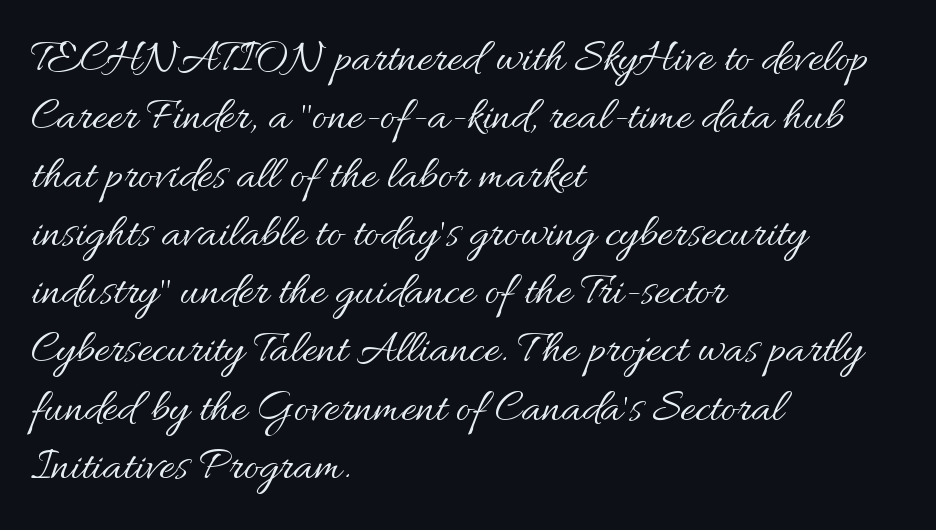
The letterforms sit at book weight or below. The line texture is even and compact thanks to regular tracking. Think of a printed novel: that variable character pitch is what you see here. Leftover space on each line is placed entirely after the last word.
